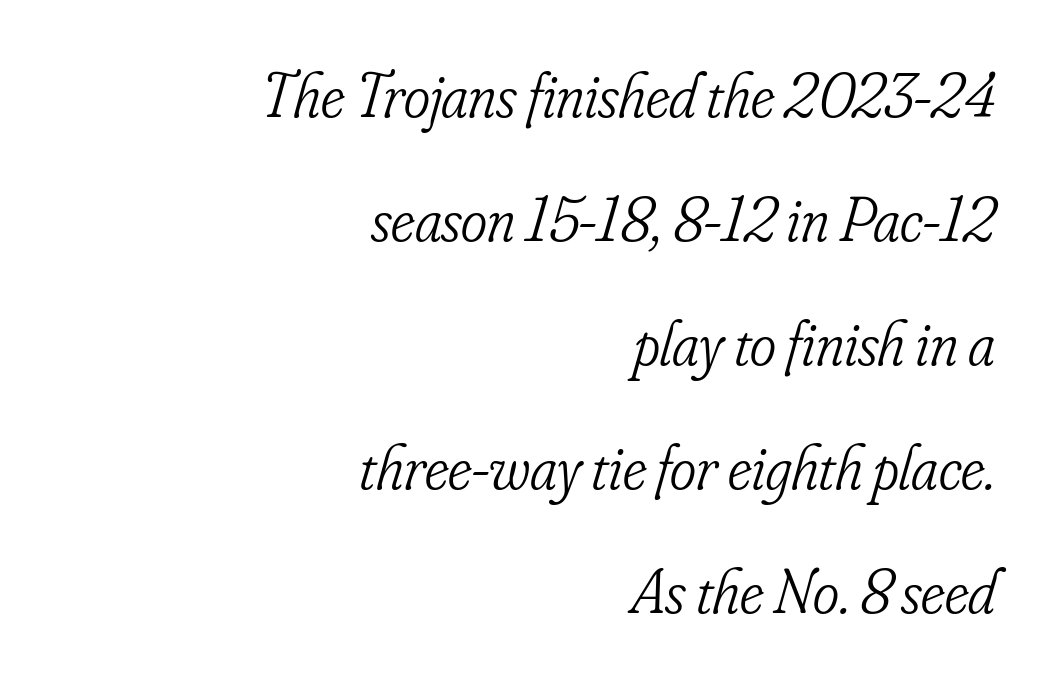
The image shows 63 px light, condensed serif type, italic (leaning right); set right-aligned, loose line spacing (1.97x), normal letter spacing, not underlined; low stroke contrast and a small x-height.
